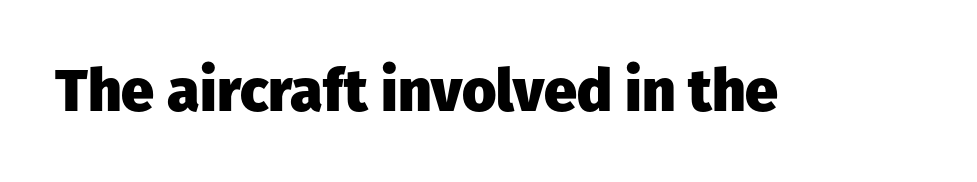
The image shows 59 px heavy sans-serif type, upright; set normal letter spacing, not underlined; low stroke contrast and a medium x-height.
